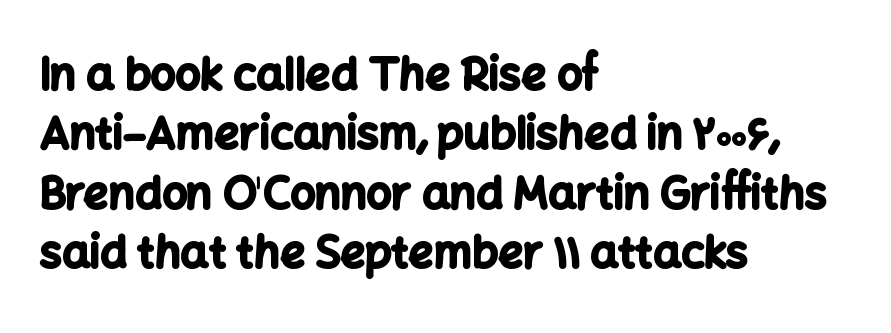
The image shows 44 px bold sans-serif type, upright; set left-aligned, normal line spacing (1.35x), normal letter spacing, not underlined; low stroke contrast and a medium x-height.
